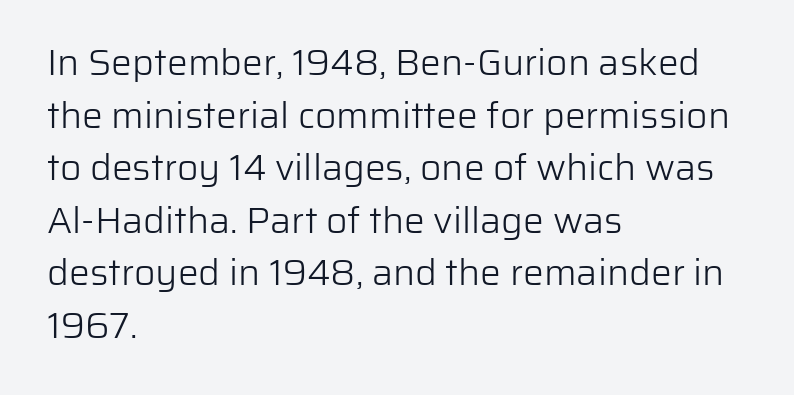
The image shows 37 px light sans-serif type, upright; set left-aligned, normal line spacing (1.42x), normal letter spacing, not underlined; low stroke contrast and a medium x-height.
